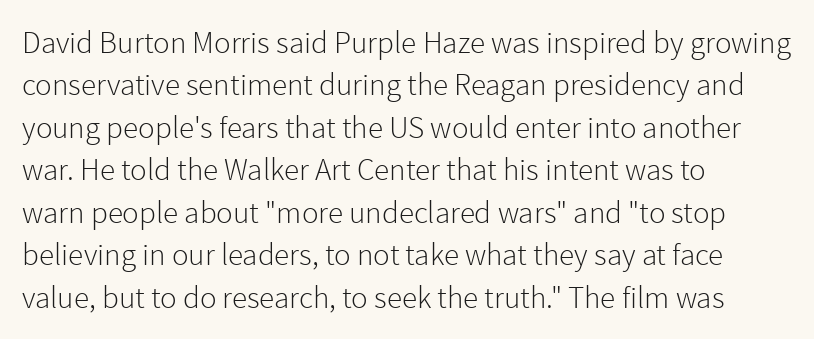
The image shows 31 px light sans-serif type, upright; set left-aligned, normal line spacing (1.37x), normal letter spacing, not underlined; a medium x-height.
